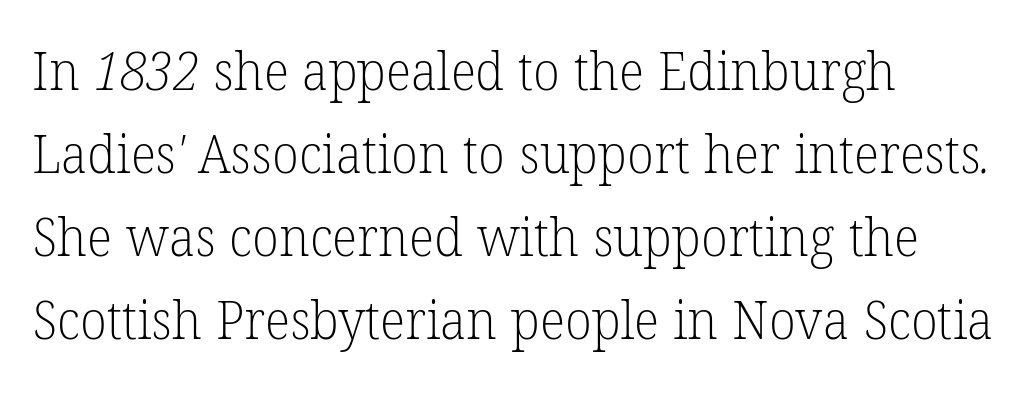
The image shows 54 px light serif type; set left-aligned, normal line spacing (1.54x), normal letter spacing, not underlined; low stroke contrast and a medium x-height.
